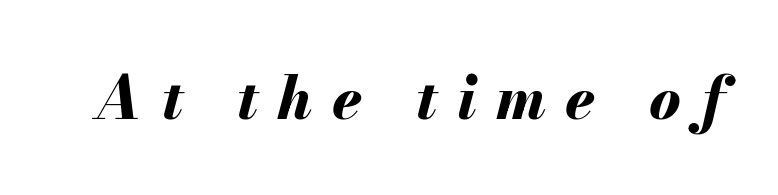
{"italic": "yes", "lean": "right", "slant_degrees": 13, "bold": "yes", "weight": "bold", "width": "normal", "stroke_contrast": "medium", "x_height": "small", "monospaced": "no", "underline": "no", "letter_spacing": "wide", "letter_spacing_em": 0.33, "glyph_px": 59}
